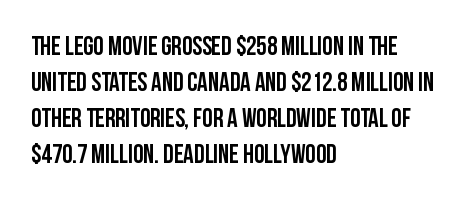
Q: Is the text italic (slanted)? A: No, it is upright.
Q: Is the text underlined? A: No.
Q: How is the paragraph aligned? A: Left-aligned.
Q: Is the spacing between letters normal or unusually wide? A: Normal.
Q: Is the spacing between lines tight, normal or loose? A: Normal.
